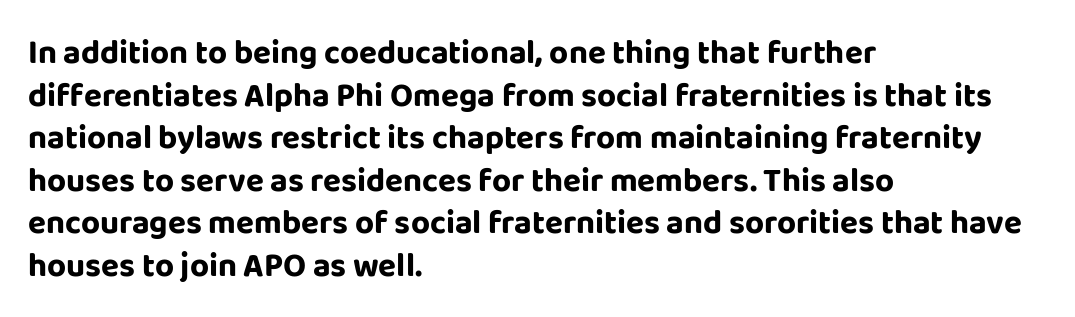
The image shows 33 px bold sans-serif type, upright; set left-aligned, normal line spacing (1.29x), normal letter spacing, not underlined; low stroke contrast and a large x-height.
